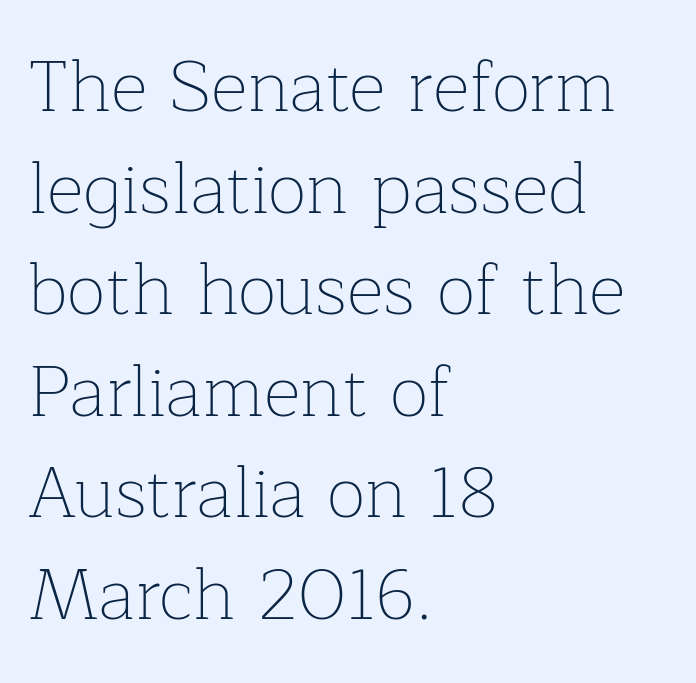
Here the designer chose a conventional face with non-uniform glyph widths. Letter spacing: default. A typesetter would mark this as roman, not italic. Has an underline been added? It has not.
